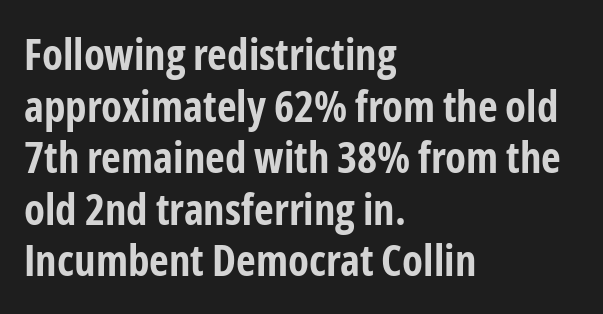
There is no visible air inserted between adjacent glyphs. Set as a true bold cut, around the 700 mark. Notice how the stems are strictly vertical — no italics here. Left-aligned paragraph, ragged on the right. This sample uses a sans-serif face. Think of a printed novel: that variable character pitch is what you see here.
